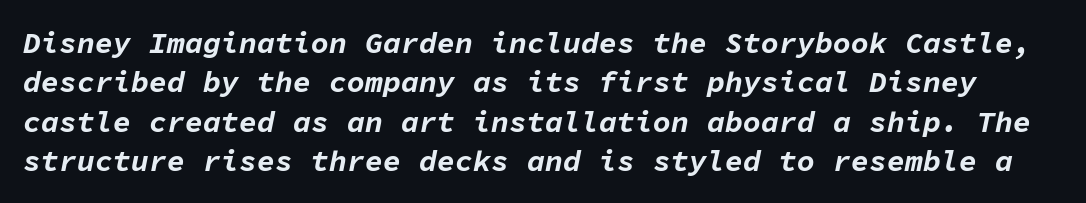
Looks like terminal output: every glyph gets an equal slot. Compared with an ordinary text face, these strokes are far heavier — a full bold. Standard letterfit; no display-style spreading of the glyphs. Just letters on the line, the space beneath them empty. This sample uses an oblique cut, with every glyph tilted off the vertical.
